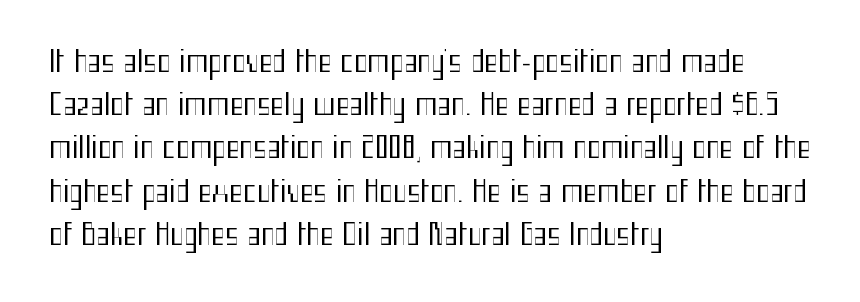
{"serif": "no", "italic": "no", "bold": "no", "weight": "regular", "width": "condensed", "stroke_contrast": "medium", "x_height": "medium", "monospaced": "no", "underline": "no", "align": "left", "line_spacing": "normal", "line_spacing_ratio": 1.49, "letter_spacing": "normal", "letter_spacing_em": 0.0, "glyph_px": 29}
